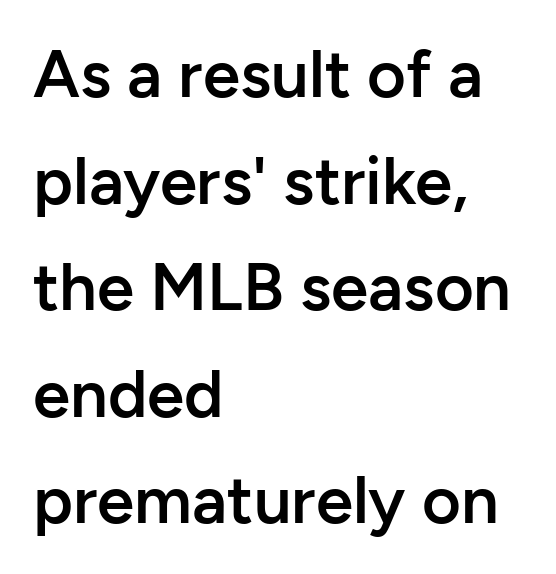
The image shows 67 px semibold sans-serif type, upright; set left-aligned, normal line spacing (1.59x), normal letter spacing, not underlined; low stroke contrast and a medium x-height.
